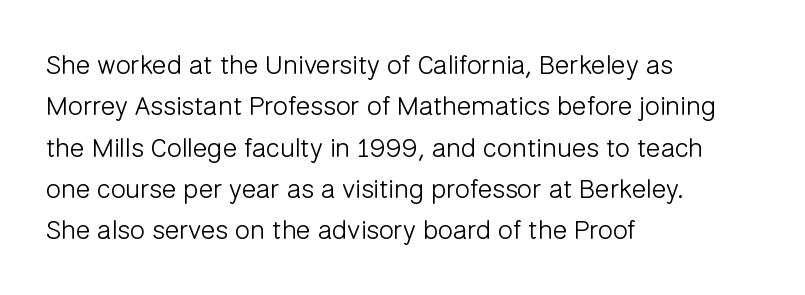
The image shows 27 px text type, upright; set left-aligned, normal line spacing (1.53x), normal letter spacing, not underlined.
